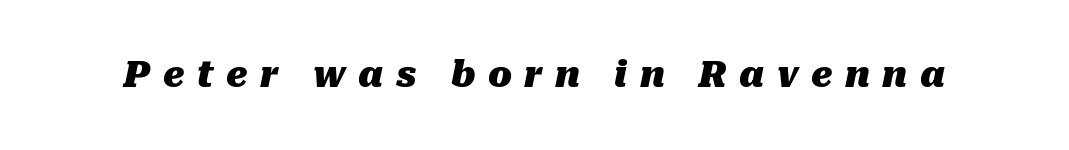
Q: Is the text bold? A: Yes.
Q: Is the text italic (slanted)? A: Yes, it leans right by about 10 degrees.
Q: Is the text underlined? A: No.
Q: Is the spacing between letters normal or unusually wide? A: Unusually wide.
Q: Width (condensed, normal, or wide)? A: Normal.
Q: Stroke contrast? A: Medium.
Q: x-height? A: Medium.
Q: Monospaced? A: No.
